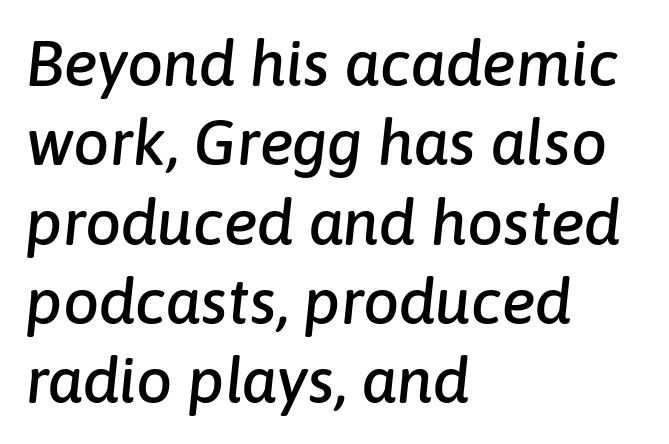
Is the letter spacing exaggerated? No — it looks like the ordinary default. Proportional: the letters do not fall into vertical columns. Every row of glyphs begins at an identical x-position on the left. The specimen reads as italic at a glance. The specimen omits any rule beneath the text block's lines.
